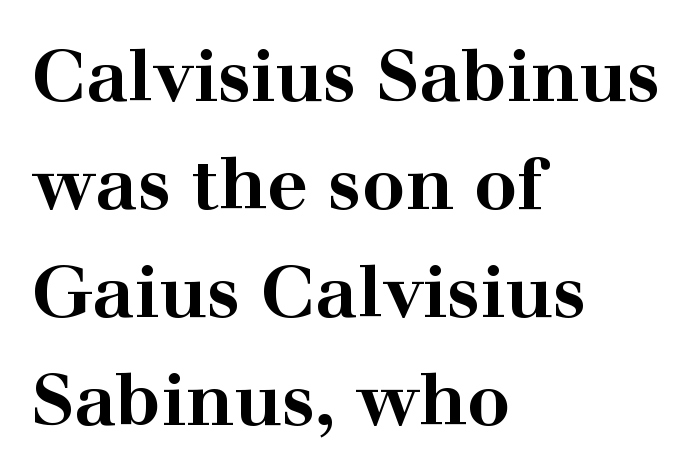
The image shows 72 px bold, wide serif type, upright; set left-aligned, normal line spacing (1.5x), normal letter spacing, not underlined; high stroke contrast and a medium x-height.
